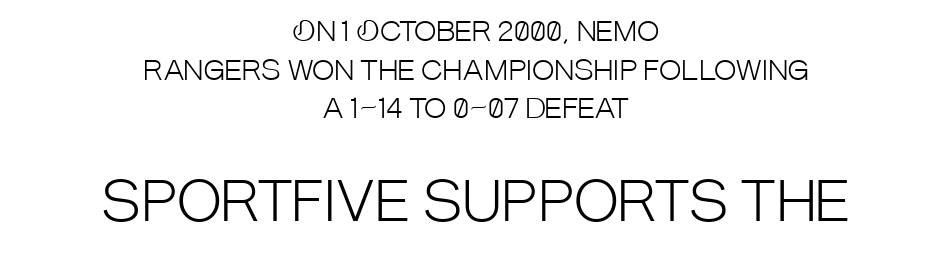
{"serif": "no", "italic": "no", "bold": "no", "weight": "light", "width": "condensed", "stroke_contrast": "low", "x_height": "large", "monospaced": "no", "underline": "no", "align": "center", "line_spacing": "normal", "line_spacing_ratio": 1.43, "letter_spacing": "normal", "letter_spacing_em": 0.0, "larger_block": "second", "size_ratio": 2.0, "glyph_px": 54}
